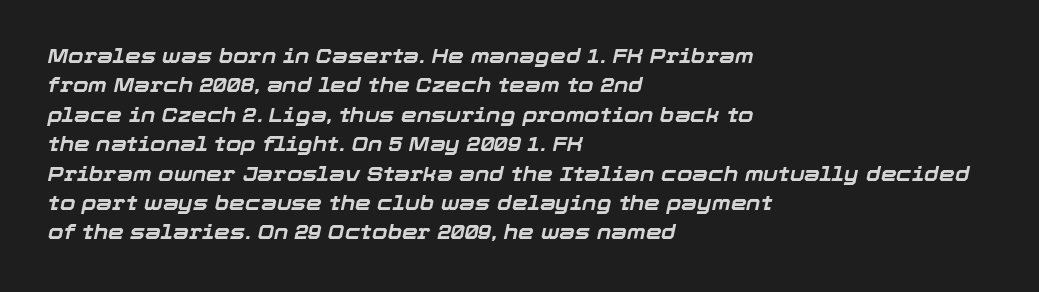
Style check: oblique. If you drew a ruler down the left edge, every line would touch it. Caption: standard tracking, unaltered. Summary of weight: heavy, a full bold. Summary of vertical rhythm: regular, with standard interline spacing.
